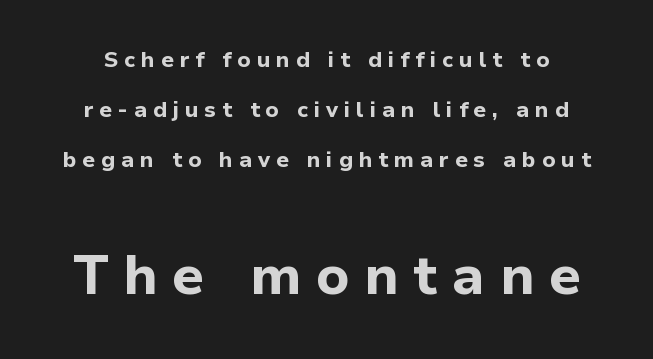
Q: Is the text bold? A: Yes.
Q: Is the text italic (slanted)? A: No, it is upright.
Q: Is the typeface a serif or a sans-serif typeface? A: Sans-serif.
Q: Is the text underlined? A: No.
Q: Is the spacing between letters normal or unusually wide? A: Unusually wide.
Q: Is the spacing between lines tight, normal or loose? A: Loose.
Q: Which block of text is set in a larger size, the first (top) or the second (bottom)? A: The second (bottom) one.
Q: Width (condensed, normal, or wide)? A: Normal.
Q: Stroke contrast? A: Low.
Q: x-height? A: Medium.
Q: Monospaced? A: No.
